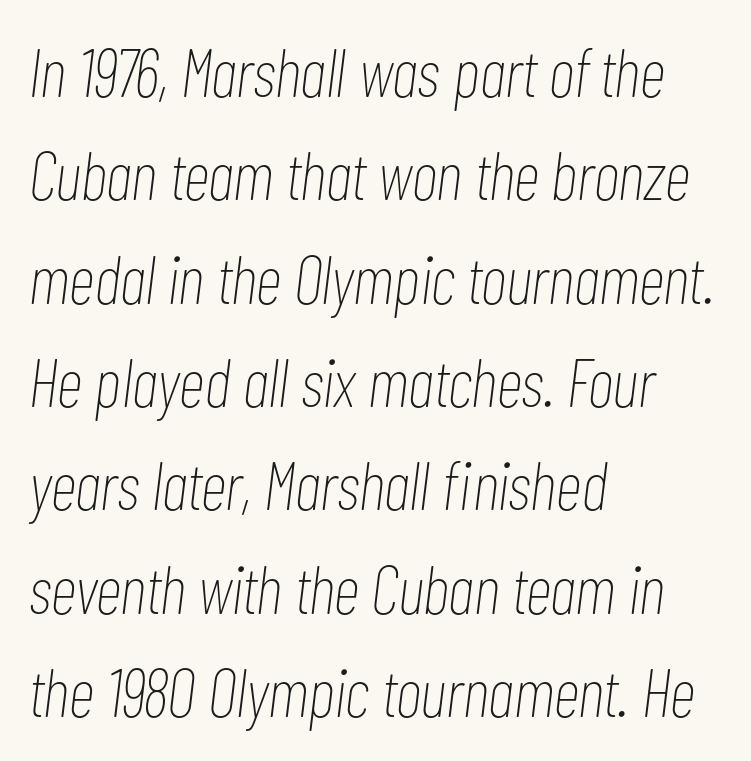
Does the copy run flush right? No — it runs flush left. Each row of text sits above clean, open space. Stem width sits at or under what a default text font uses. The rendering keeps characters at their native spacing. Line spacing here is normal. Slant detected: the letters are inclined.
